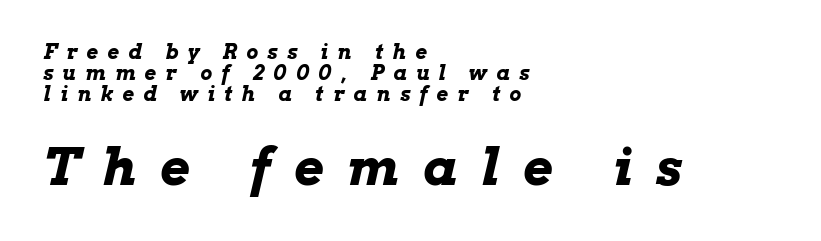
A typesetter would call this proportional, since set widths differ per character. Letter spacing: wide. You could barely slide anything between these rows. Students, this is bold: see how much ink each stroke carries. Scale increases going downward across the two blocks.
